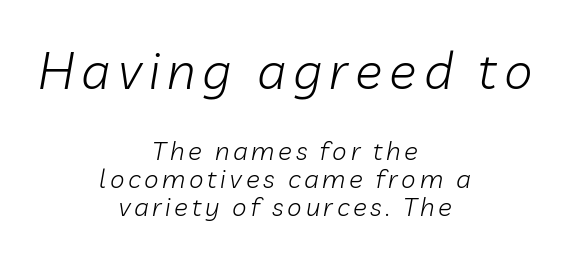
The image shows 51 px light type, italic (leaning right); set centered, tight line spacing (1.08x), not underlined; the first (top) block is 1.96x larger; low stroke contrast and a medium x-height.
